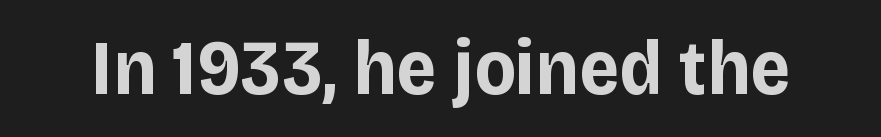
Q: Is the text bold? A: Yes.
Q: Is the text italic (slanted)? A: No, it is upright.
Q: Is the typeface a serif or a sans-serif typeface? A: Sans-serif.
Q: Is the text underlined? A: No.
Q: Is the spacing between letters normal or unusually wide? A: Normal.
Q: Width (condensed, normal, or wide)? A: Normal.
Q: Stroke contrast? A: Low.
Q: x-height? A: Large.
Q: Monospaced? A: No.
